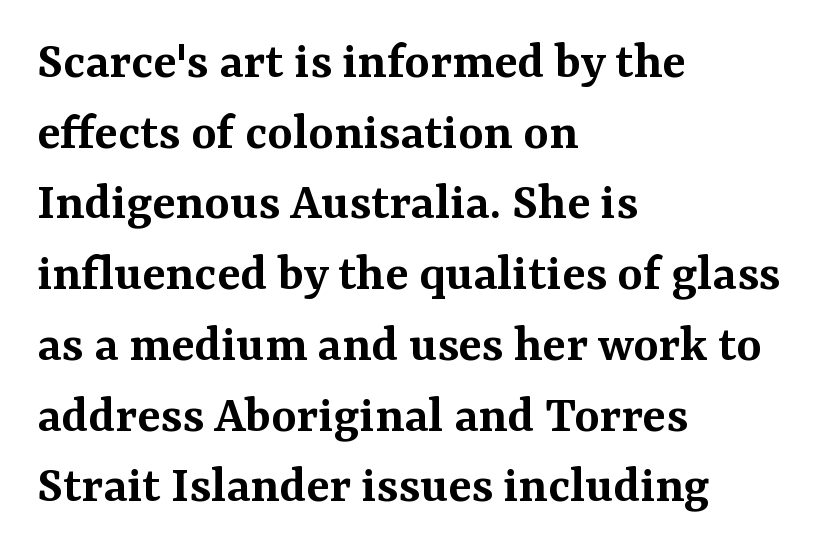
This rendering features lettering with no underline. In terms of letterspacing, this is plain default setting. You can tell from the footed stems that serif type was used. Vertical spacing — default.
